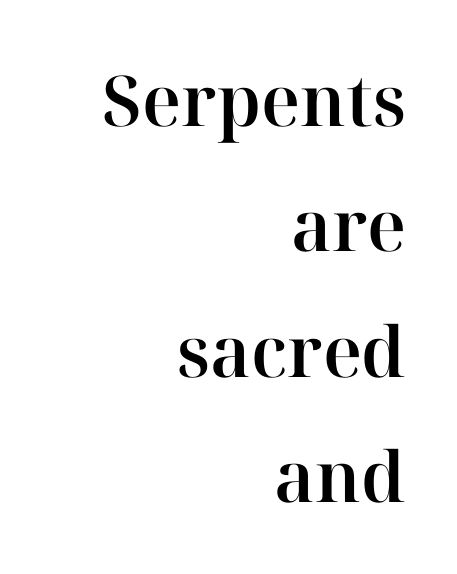
{"serif": "yes", "italic": "no", "width": "normal", "stroke_contrast": "high", "x_height": "medium", "monospaced": "no", "underline": "no", "align": "right", "line_spacing_ratio": 1.79, "letter_spacing": "normal", "letter_spacing_em": 0.0, "glyph_px": 70}
